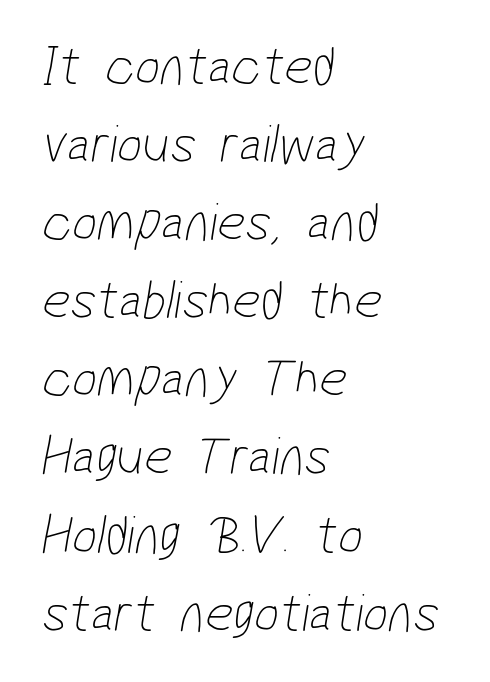
{"serif": "no", "bold": "no", "weight": "thin", "width": "condensed", "stroke_contrast": "low", "x_height": "medium", "monospaced": "no", "underline": "no", "align": "left", "line_spacing": "normal", "line_spacing_ratio": 1.42, "letter_spacing": "normal", "letter_spacing_em": 0.0, "glyph_px": 55}
